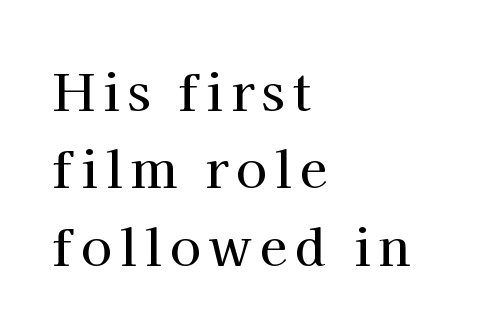
Q: Is the text italic (slanted)? A: No, it is upright.
Q: Is the typeface a serif or a sans-serif typeface? A: Serif.
Q: Is the text underlined? A: No.
Q: How is the paragraph aligned? A: Left-aligned.
Q: Is the spacing between lines tight, normal or loose? A: Normal.
Q: Width (condensed, normal, or wide)? A: Normal.
Q: Stroke contrast? A: High.
Q: x-height? A: Medium.
Q: Monospaced? A: No.
